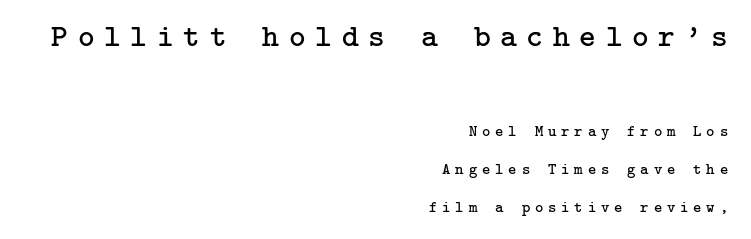
Q: Is the text bold? A: No.
Q: Is the text italic (slanted)? A: No, it is upright.
Q: Is the typeface a serif or a sans-serif typeface? A: Serif.
Q: Is the text underlined? A: No.
Q: How is the paragraph aligned? A: Right-aligned.
Q: Is the spacing between letters normal or unusually wide? A: Unusually wide.
Q: Is the spacing between lines tight, normal or loose? A: Loose.
Q: Which block of text is set in a larger size, the first (top) or the second (bottom)? A: The first (top) one.
Q: Width (condensed, normal, or wide)? A: Normal.
Q: Stroke contrast? A: Low.
Q: x-height? A: Medium.
